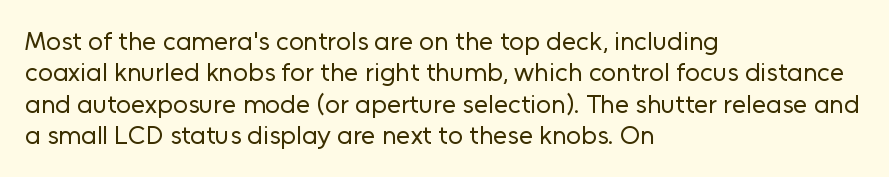
Q: Is the text bold? A: No.
Q: Is the text italic (slanted)? A: No, it is upright.
Q: Is the text underlined? A: No.
Q: How is the paragraph aligned? A: Left-aligned.
Q: Is the spacing between letters normal or unusually wide? A: Normal.
